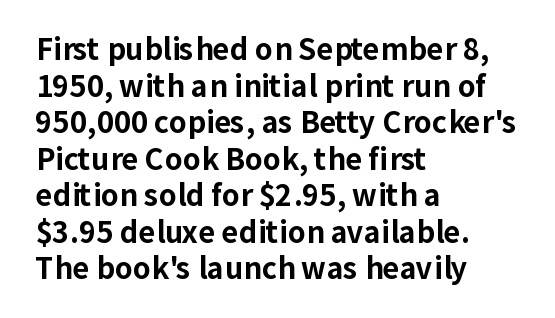
The face used here is proportionally spaced, like ordinary book or web type. Letters rest on an invisible, unmarked baseline. Does the weight exceed regular? Yes, all the way to bold. Are there feet on the stems? There aren't — it's a sans. Is the letter spacing exaggerated? No — it looks like the ordinary default.
